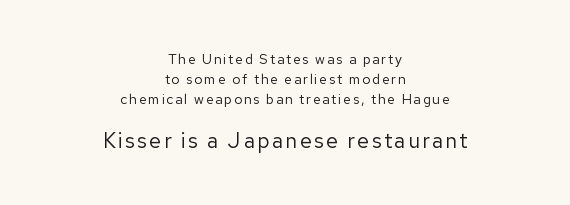
Q: Is the text bold? A: No.
Q: Is the text italic (slanted)? A: No, it is upright.
Q: Is the text underlined? A: No.
Q: How is the paragraph aligned? A: Centered.
Q: Is the spacing between lines tight, normal or loose? A: Normal.
Q: Which block of text is set in a larger size, the first (top) or the second (bottom)? A: The second (bottom) one.
